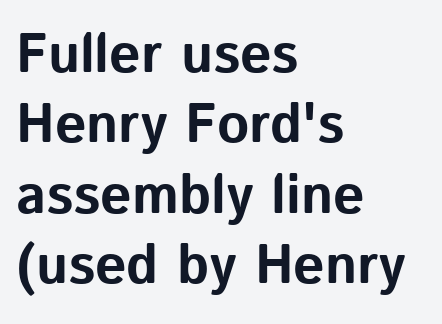
{"serif": "no", "italic": "no", "bold": "yes", "weight": "bold", "width": "normal", "stroke_contrast": "low", "x_height": "medium", "monospaced": "no", "underline": "no", "align": "left", "line_spacing": "normal", "line_spacing_ratio": 1.28, "letter_spacing": "normal", "letter_spacing_em": 0.0, "glyph_px": 55}
